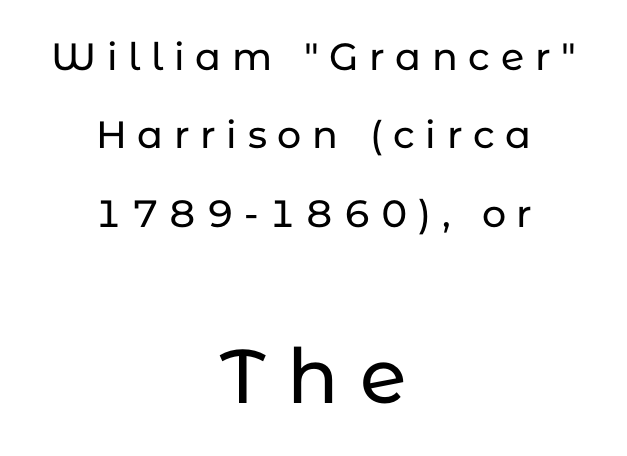
The axis of the letterforms is exactly vertical. Varying glyph widths throughout — classic text-font behaviour. The horizontal fit of the characters is loose and conspicuously gappy. Are there feet on the stems? There aren't — it's a sans.
